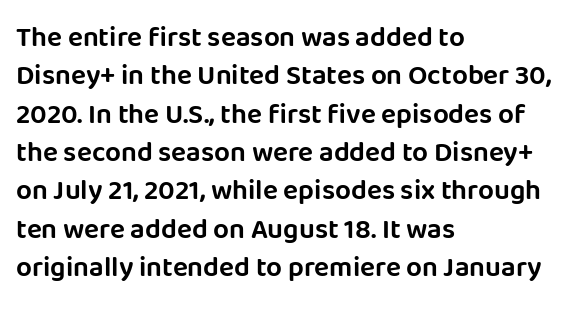
Q: Is the text italic (slanted)? A: No, it is upright.
Q: Is the typeface a serif or a sans-serif typeface? A: Sans-serif.
Q: Is the text underlined? A: No.
Q: How is the paragraph aligned? A: Left-aligned.
Q: Is the spacing between letters normal or unusually wide? A: Normal.
Q: Is the spacing between lines tight, normal or loose? A: Normal.
Q: Width (condensed, normal, or wide)? A: Normal.
Q: Stroke contrast? A: Low.
Q: x-height? A: Large.
Q: Monospaced? A: No.
